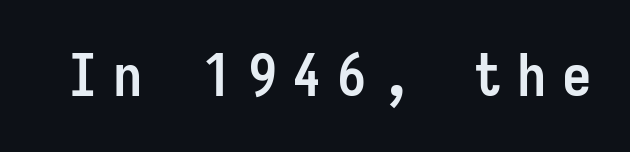
The image shows 59 px semibold, condensed sans-serif type, upright, monospaced; set unusually wide letter spacing (+0.26 em), not underlined; low stroke contrast and a medium x-height.
